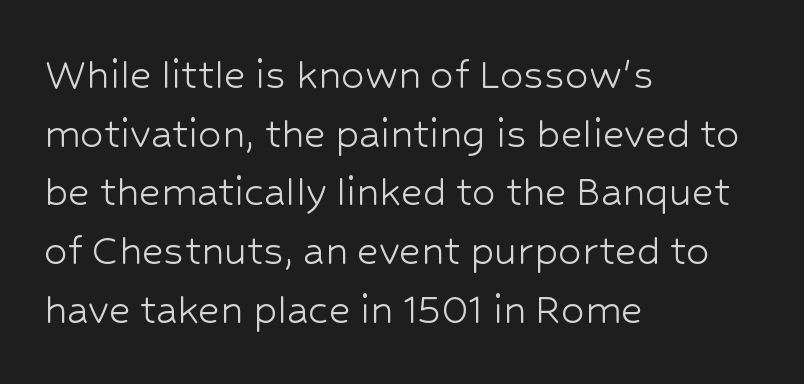
Here the glyphs are tracked normally, forming tight word shapes. Is this a fixed-width face? No — the glyphs have proportional, varying widths. Heaviness? Minimal to ordinary, like unemphasized prose. Reading down the column, the eye jumps a familiar distance to each next line.
